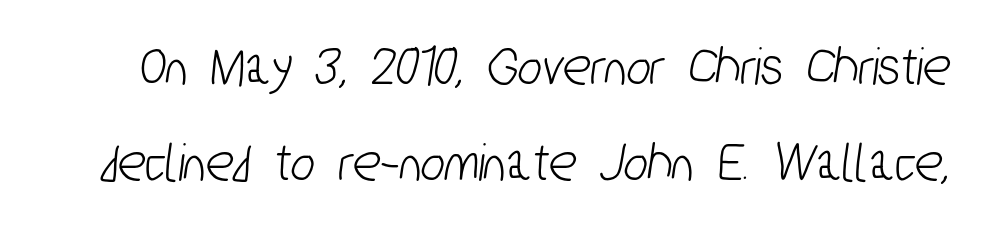
{"serif": "no", "width": "condensed", "stroke_contrast": "low", "x_height": "medium", "monospaced": "no", "underline": "no", "line_spacing": "normal", "line_spacing_ratio": 1.69, "letter_spacing": "normal", "letter_spacing_em": 0.0, "glyph_px": 57}
